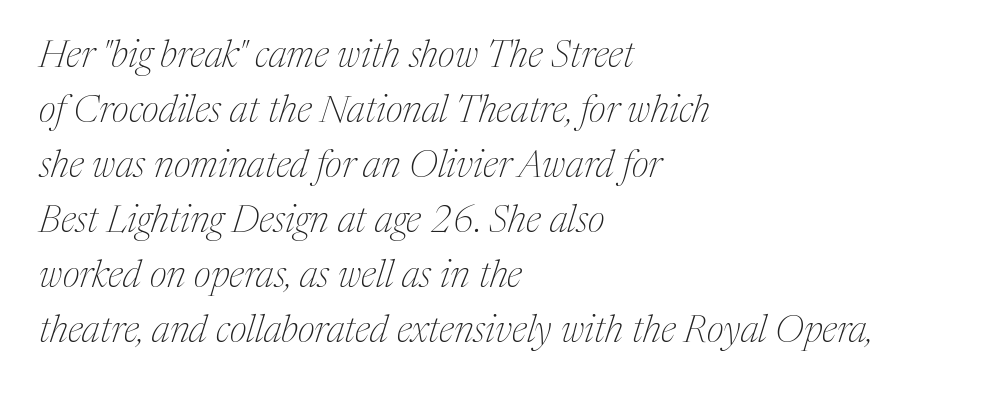
{"serif": "yes", "italic": "yes", "lean": "right", "slant_degrees": 17, "bold": "no", "weight": "thin", "width": "normal", "stroke_contrast": "medium", "x_height": "medium", "monospaced": "no", "underline": "no", "align": "left", "line_spacing": "normal", "line_spacing_ratio": 1.45, "letter_spacing": "normal", "letter_spacing_em": 0.0, "glyph_px": 38}
